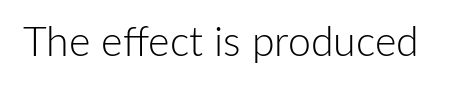
{"serif": "no", "italic": "no", "bold": "no", "weight": "light", "width": "normal", "stroke_contrast": "low", "x_height": "medium", "monospaced": "no", "underline": "no", "letter_spacing": "normal", "letter_spacing_em": 0.0, "glyph_px": 41}
